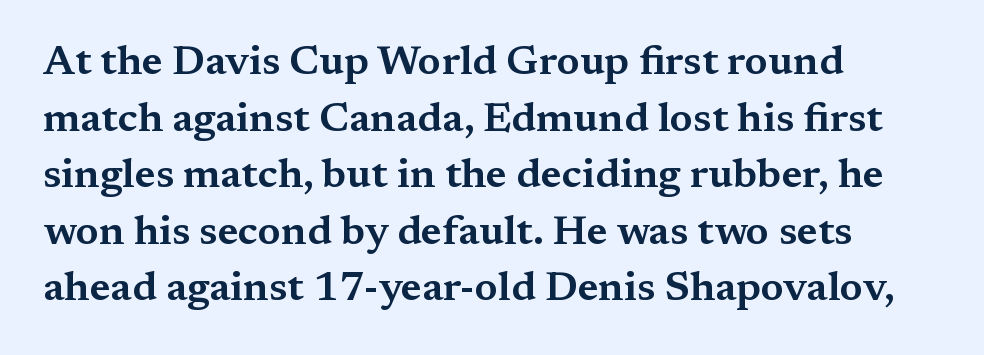
{"serif": "yes", "italic": "no", "width": "wide", "stroke_contrast": "medium", "x_height": "medium", "monospaced": "no", "underline": "no", "align": "left", "line_spacing": "normal", "line_spacing_ratio": 1.38, "letter_spacing": "normal", "letter_spacing_em": 0.0, "glyph_px": 41}
